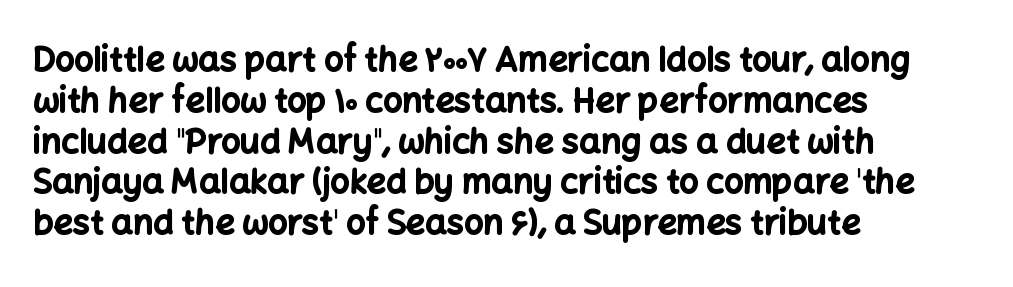
{"serif": "no", "italic": "no", "bold": "yes", "weight": "bold", "width": "normal", "stroke_contrast": "low", "x_height": "medium", "monospaced": "no", "underline": "no", "align": "left", "line_spacing_ratio": 1.2, "letter_spacing": "normal", "letter_spacing_em": 0.0, "glyph_px": 34}
